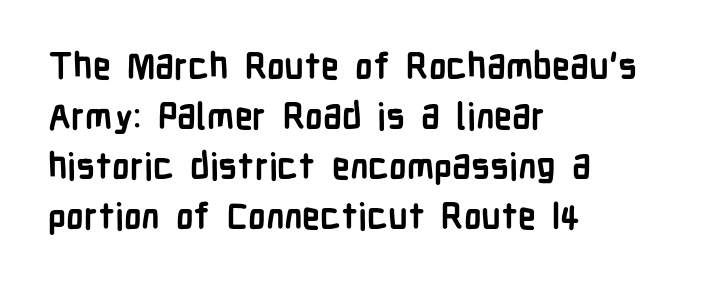
Q: Is the text bold? A: Yes.
Q: Is the text italic (slanted)? A: No, it is upright.
Q: Is the typeface a serif or a sans-serif typeface? A: Sans-serif.
Q: Is the text underlined? A: No.
Q: How is the paragraph aligned? A: Left-aligned.
Q: Is the spacing between letters normal or unusually wide? A: Normal.
Q: Is the spacing between lines tight, normal or loose? A: Normal.
Q: Width (condensed, normal, or wide)? A: Condensed.
Q: Stroke contrast? A: Low.
Q: x-height? A: Medium.
Q: Monospaced? A: No.
